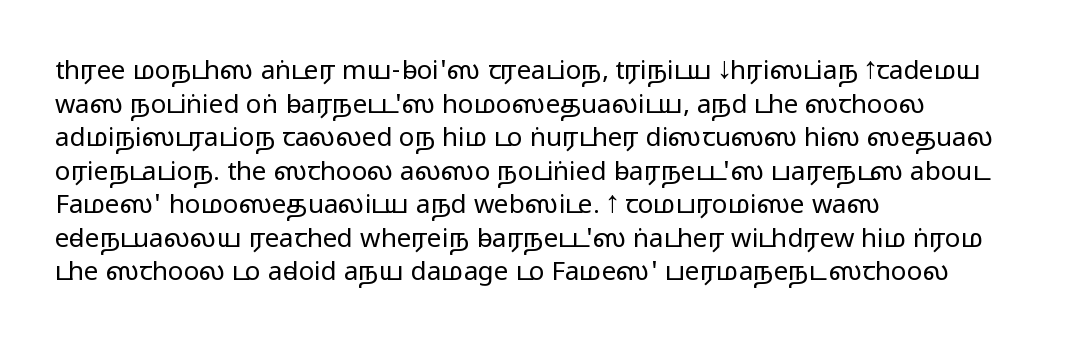
The image shows 26 px text type, upright; set left-aligned, normal line spacing (1.29x), normal letter spacing, not underlined.
